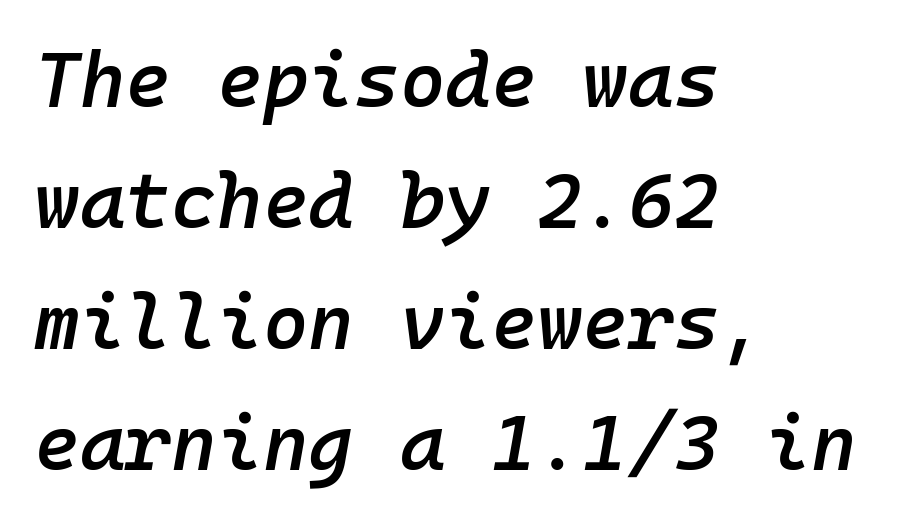
Q: Is the text bold? A: Semi-bold.
Q: Is the text italic (slanted)? A: Yes, it leans right by about 10 degrees.
Q: Is the text underlined? A: No.
Q: How is the paragraph aligned? A: Left-aligned.
Q: Is the spacing between letters normal or unusually wide? A: Normal.
Q: Is the spacing between lines tight, normal or loose? A: Normal.
Q: Width (condensed, normal, or wide)? A: Normal.
Q: Stroke contrast? A: Low.
Q: x-height? A: Medium.
Q: Monospaced? A: Yes.
